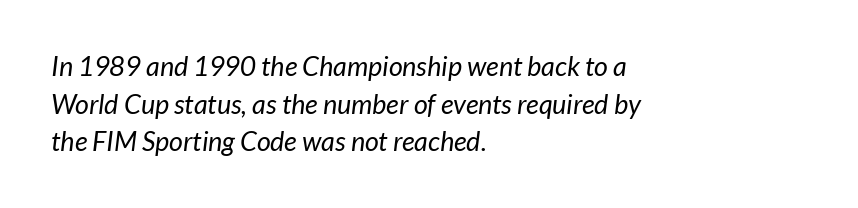
The passage shown has conventional tracking throughout. The lines are quadded left. Bare-footed words on every line. Is there much room between lines? A standard amount, neither cramped nor airy. Weight class: somewhere from thin through regular.
